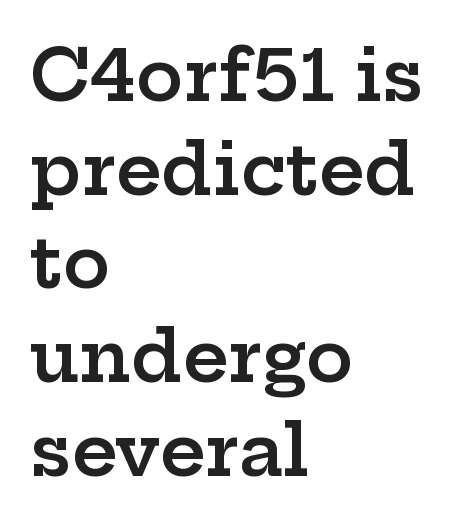
Q: Is the text bold? A: Semi-bold.
Q: Is the text italic (slanted)? A: No, it is upright.
Q: Is the typeface a serif or a sans-serif typeface? A: Serif.
Q: Is the text underlined? A: No.
Q: How is the paragraph aligned? A: Left-aligned.
Q: Is the spacing between letters normal or unusually wide? A: Normal.
Q: Is the spacing between lines tight, normal or loose? A: Normal.
Q: Width (condensed, normal, or wide)? A: Wide.
Q: Stroke contrast? A: Low.
Q: x-height? A: Medium.
Q: Monospaced? A: No.
